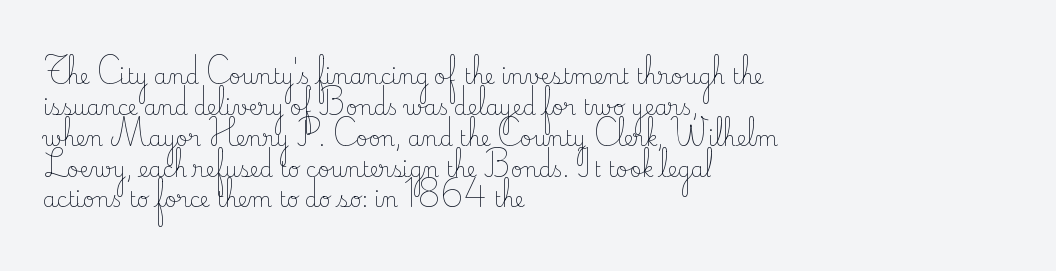
If you drew a line through each stem, it would be perfectly vertical. Leftover space on each line is placed entirely after the last word. The vertical gap from one line to the next is medium. The specimen omits any rule beneath the text block's lines.
